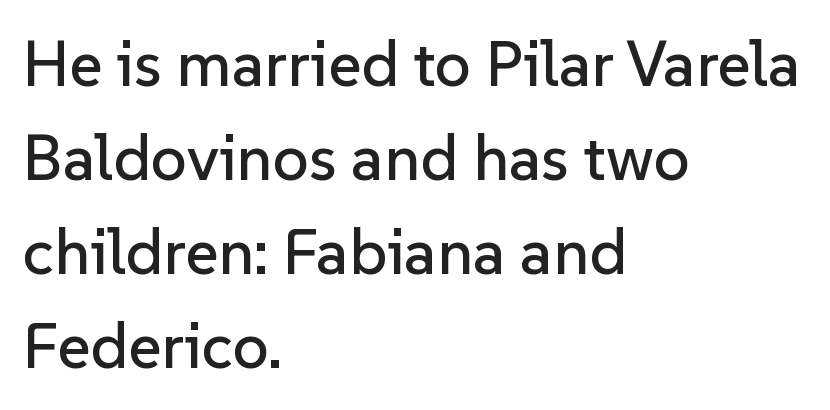
These lines stack with their left ends in a neat column. The typography opts for an upright posture over an oblique one. The typeface chosen for these lines omits serifs. The block of text has a typical density, with ordinary space between rows. Decoration check: the copy has no underline.
